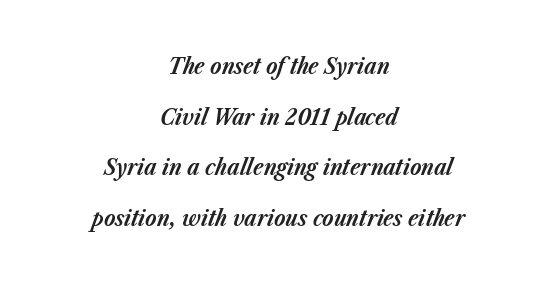
Q: Is the text bold? A: Yes.
Q: Is the text italic (slanted)? A: Yes, it leans right by about 23 degrees.
Q: Is the text underlined? A: No.
Q: How is the paragraph aligned? A: Centered.
Q: Is the spacing between letters normal or unusually wide? A: Normal.
Q: Is the spacing between lines tight, normal or loose? A: Loose.
